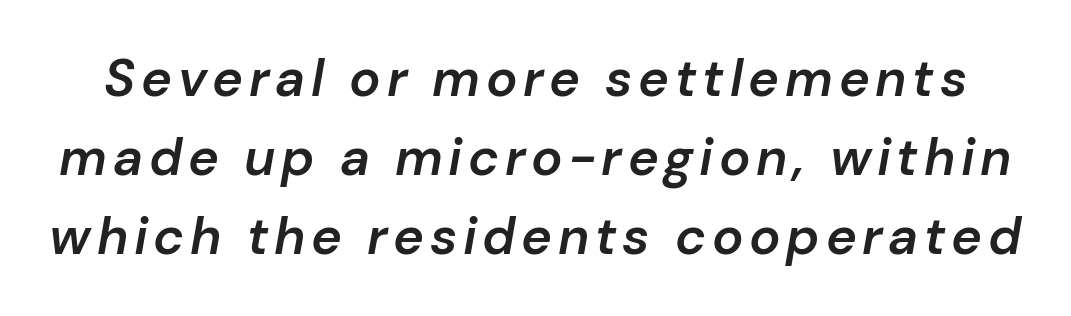
Q: Is the text bold? A: Semi-bold.
Q: Is the text italic (slanted)? A: Yes, it leans right by about 10 degrees.
Q: Is the text underlined? A: No.
Q: Is the spacing between lines tight, normal or loose? A: Normal.
Q: Width (condensed, normal, or wide)? A: Normal.
Q: Stroke contrast? A: Low.
Q: x-height? A: Medium.
Q: Monospaced? A: No.
